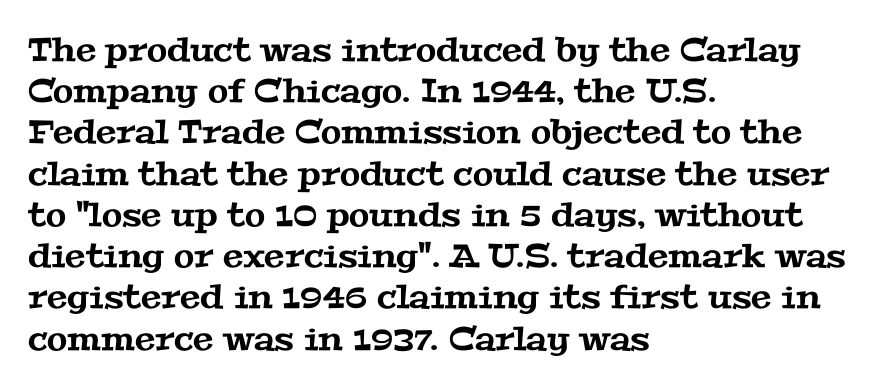
Q: Is the typeface a serif or a sans-serif typeface? A: Serif.
Q: Is the text underlined? A: No.
Q: How is the paragraph aligned? A: Left-aligned.
Q: Is the spacing between letters normal or unusually wide? A: Normal.
Q: Is the spacing between lines tight, normal or loose? A: Normal.
Q: Width (condensed, normal, or wide)? A: Wide.
Q: Stroke contrast? A: Medium.
Q: x-height? A: Medium.
Q: Monospaced? A: No.
